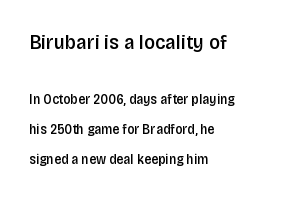
The image shows 21 px text type, upright; set left-aligned, loose line spacing (2.12x), normal letter spacing, not underlined; the first (top) block is 1.5x larger.
